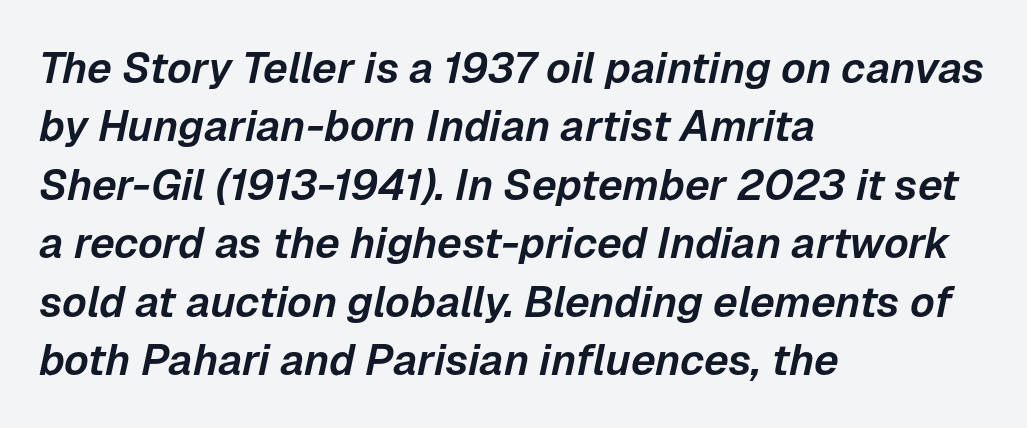
Q: Is the text italic (slanted)? A: Yes, it leans right by about 12 degrees.
Q: Is the text underlined? A: No.
Q: How is the paragraph aligned? A: Left-aligned.
Q: Is the spacing between letters normal or unusually wide? A: Normal.
Q: Is the spacing between lines tight, normal or loose? A: Normal.
Q: Width (condensed, normal, or wide)? A: Normal.
Q: Stroke contrast? A: Low.
Q: x-height? A: Medium.
Q: Monospaced? A: No.
